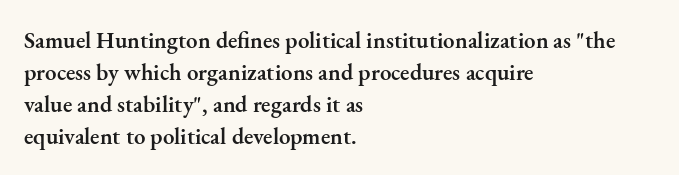
Q: Is the text bold? A: Semi-bold.
Q: Is the text italic (slanted)? A: No, it is upright.
Q: Is the text underlined? A: No.
Q: How is the paragraph aligned? A: Left-aligned.
Q: Is the spacing between letters normal or unusually wide? A: Normal.
Q: Is the spacing between lines tight, normal or loose? A: Normal.
